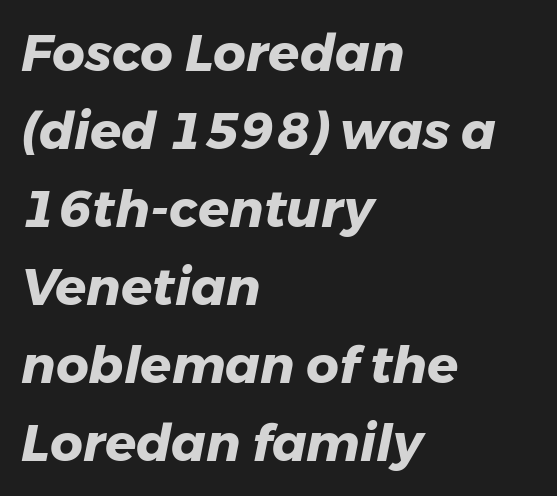
Is this a fixed-width face? No — the glyphs have proportional, varying widths. There is no visible air inserted between adjacent glyphs. The space between consecutive lines is moderate. Is the type slanted? Yes — the strokes lean at a clear angle. Does the copy run flush right? No — it runs flush left. Stroke thickness is high; the sample reads as a true bold.
